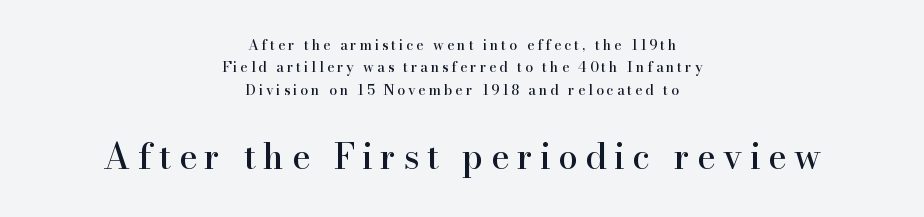
Q: Is the text italic (slanted)? A: No, it is upright.
Q: Is the typeface a serif or a sans-serif typeface? A: Serif.
Q: Is the text underlined? A: No.
Q: How is the paragraph aligned? A: Centered.
Q: Is the spacing between letters normal or unusually wide? A: Unusually wide.
Q: Is the spacing between lines tight, normal or loose? A: Normal.
Q: Which block of text is set in a larger size, the first (top) or the second (bottom)? A: The second (bottom) one.
Q: Width (condensed, normal, or wide)? A: Normal.
Q: Stroke contrast? A: High.
Q: x-height? A: Small.
Q: Monospaced? A: No.
